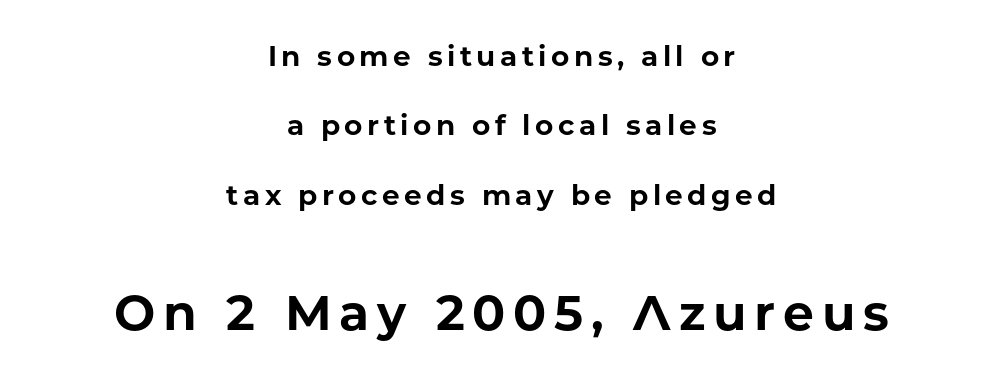
The image shows 49 px bold sans-serif type, upright; set centered, loose line spacing (2.48x), not underlined; the second (bottom) block is 1.75x larger; low stroke contrast and a medium x-height.
